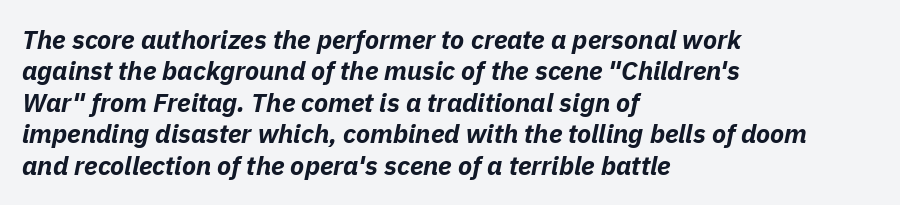
Q: Is the text bold? A: Yes.
Q: Is the text italic (slanted)? A: Yes, it leans right by about 11 degrees.
Q: Is the text underlined? A: No.
Q: How is the paragraph aligned? A: Left-aligned.
Q: Is the spacing between letters normal or unusually wide? A: Normal.
